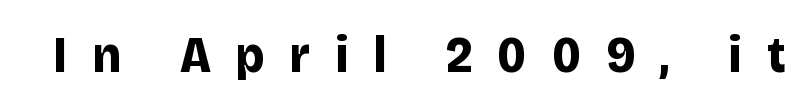
These lines are rendered in a variable-pitch font. These lines are composed in type without serifs. The lettering stays uniformly vertical, giving the passage a roman look. Students, note that the glyphs here are deliberately spaced far apart.
